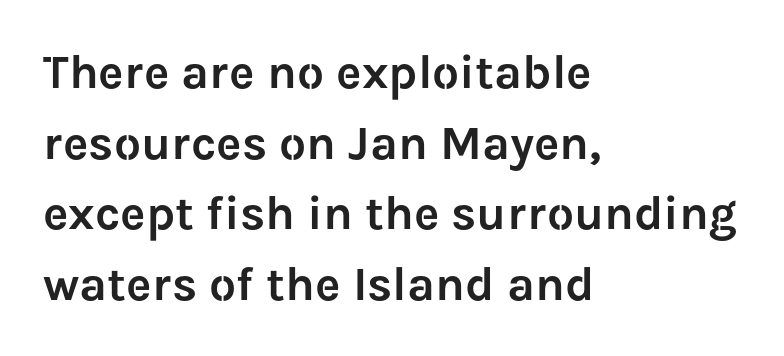
Q: Is the text italic (slanted)? A: No, it is upright.
Q: Is the typeface a serif or a sans-serif typeface? A: Sans-serif.
Q: Is the text underlined? A: No.
Q: How is the paragraph aligned? A: Left-aligned.
Q: Is the spacing between letters normal or unusually wide? A: Normal.
Q: Is the spacing between lines tight, normal or loose? A: Normal.
Q: Width (condensed, normal, or wide)? A: Normal.
Q: Stroke contrast? A: Low.
Q: x-height? A: Medium.
Q: Monospaced? A: No.
